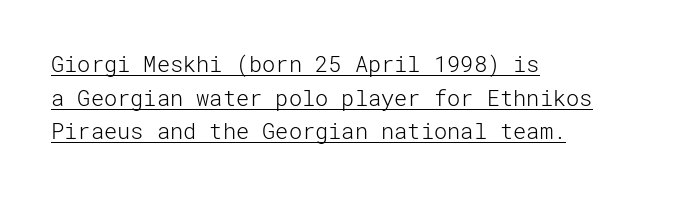
Counters stay open thanks to moderate or lighter strokes. Compared with typical body copy, the letter spacing here is the same. Summary of vertical rhythm: regular, with standard interline spacing. The rendering uses the underline text-decoration. These lines were composed using upright roman letters.
